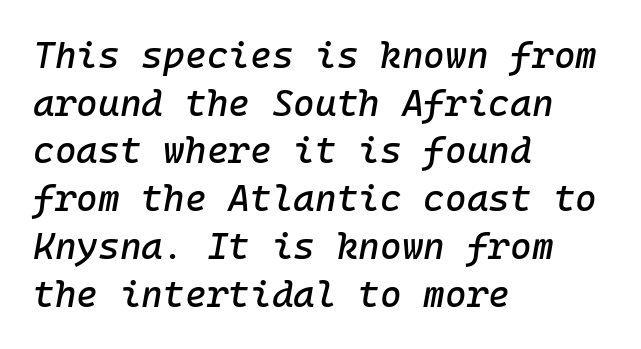
The image shows 37 px text type, italic (leaning right); set left-aligned, normal line spacing (1.29x), normal letter spacing, not underlined; low stroke contrast and a medium x-height.
